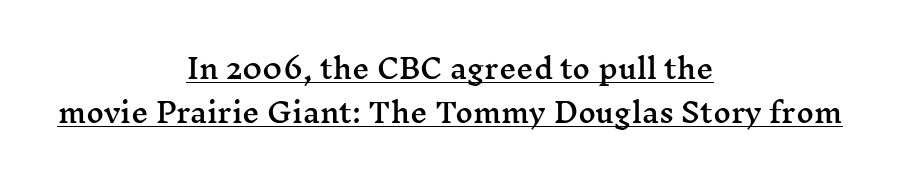
The image shows 27 px text type, upright; set centered, normal line spacing (1.62x), normal letter spacing, underlined.
